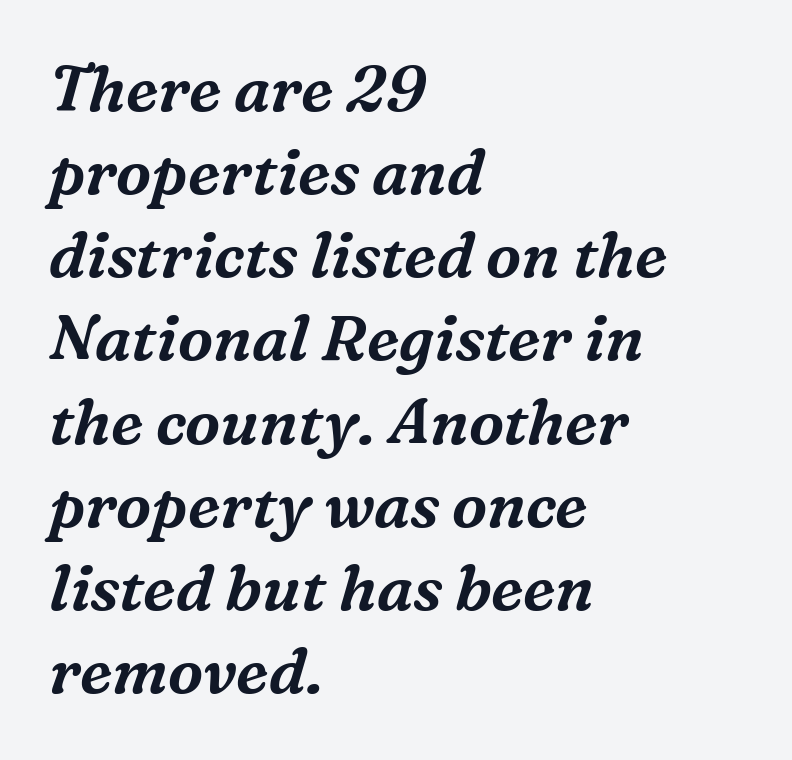
The image shows 63 px serif type, italic (leaning right); set left-aligned, normal line spacing (1.32x), normal letter spacing, not underlined; medium stroke contrast and a medium x-height.
